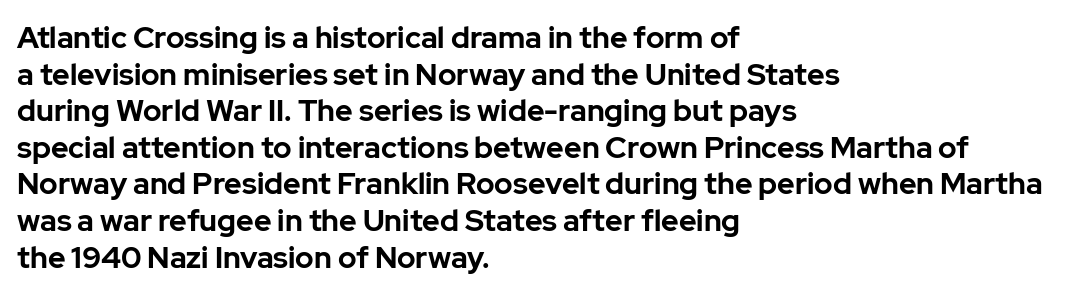
Varying glyph widths throughout — classic text-font behaviour. A classic flush-left, rag-right setting is used for this passage. You could call the tracking neutral — neither tight nor loose. The passage shown is not underscored anywhere.
